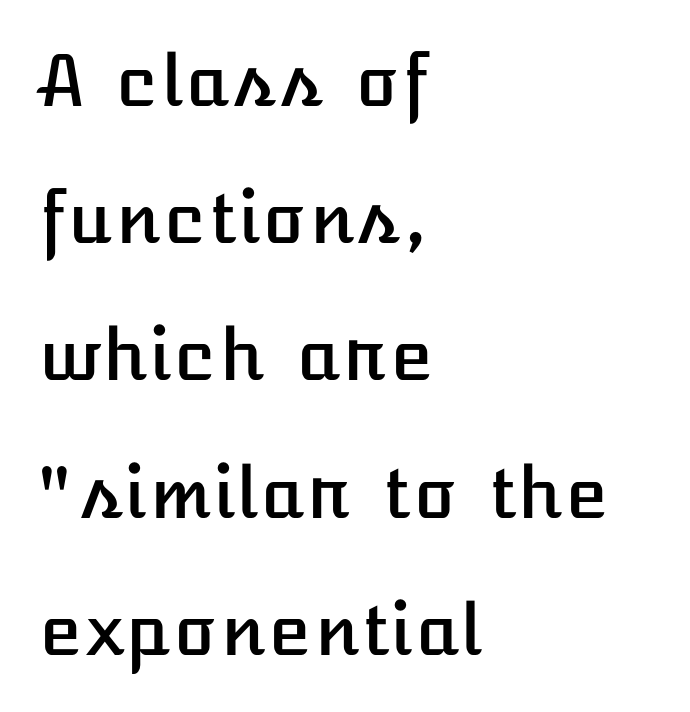
Q: Is the text italic (slanted)? A: No, it is upright.
Q: Is the text underlined? A: No.
Q: How is the paragraph aligned? A: Left-aligned.
Q: Is the spacing between letters normal or unusually wide? A: Normal.
Q: Is the spacing between lines tight, normal or loose? A: Loose.
Q: Width (condensed, normal, or wide)? A: Normal.
Q: Stroke contrast? A: Low.
Q: x-height? A: Medium.
